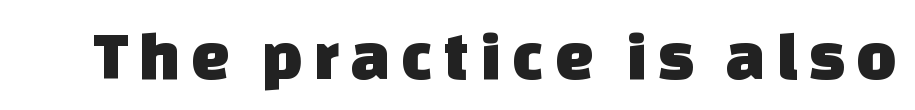
{"serif": "no", "width": "normal", "stroke_contrast": "low", "x_height": "large", "monospaced": "no", "underline": "no", "glyph_px": 69}
